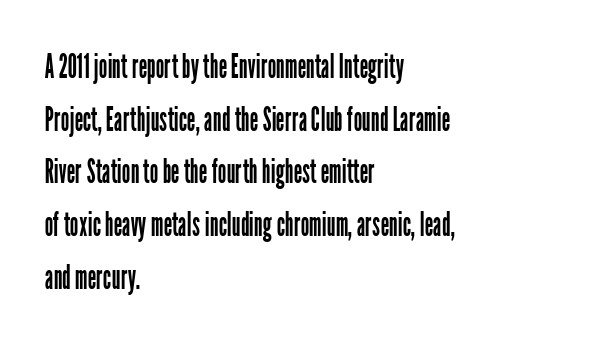
The image shows 34 px regular-weight, condensed sans-serif type, upright; set left-aligned, normal line spacing (1.55x), normal letter spacing, not underlined; low stroke contrast and a medium x-height.
